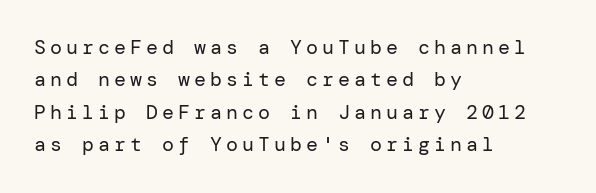
Words float on clear page, feet unadorned. Rows of type keep a routine distance in the vertical direction. Think standard paragraph weight, or any step lighter than that. Words appear elongated and porous because spacing is wide. No italicization has been applied; the sample stays upright. Line beginnings align vertically; line endings do not.
